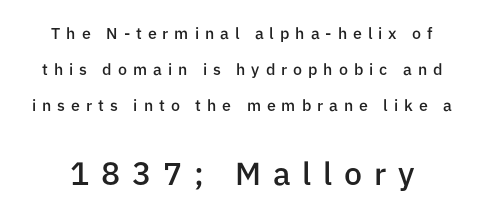
{"serif": "no", "italic": "no", "bold": "semi", "weight": "semibold", "width": "normal", "stroke_contrast": "low", "x_height": "medium", "monospaced": "no", "underline": "no", "line_spacing": "loose", "line_spacing_ratio": 2.26, "letter_spacing": "wide", "letter_spacing_em": 0.37, "larger_block": "second", "size_ratio": 2.0, "glyph_px": 32}
